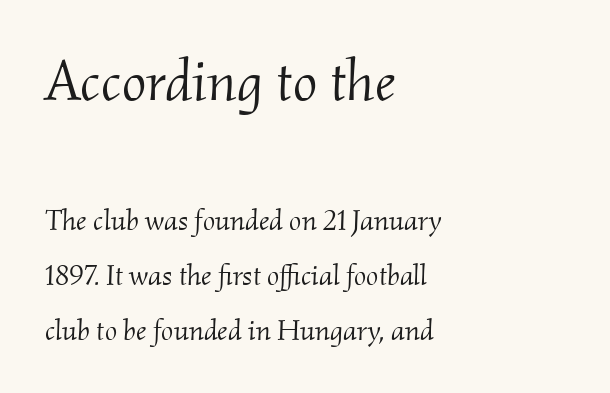
{"serif": "yes", "italic": "yes", "lean": "right", "slant_degrees": 2, "bold": "no", "weight": "light", "width": "normal", "stroke_contrast": "medium", "x_height": "small", "monospaced": "no", "underline": "no", "align": "left", "line_spacing": "loose", "line_spacing_ratio": 1.9, "letter_spacing": "normal", "letter_spacing_em": 0.0, "larger_block": "first", "size_ratio": 2.0, "glyph_px": 58}
